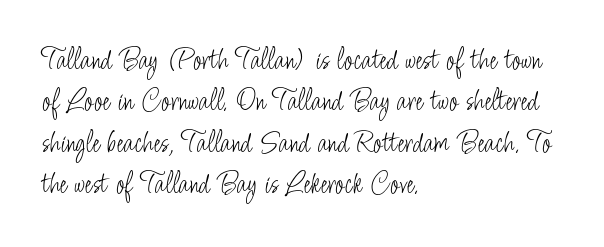
Q: Is the text bold? A: No.
Q: Is the text italic (slanted)? A: Yes.
Q: Is the typeface a serif or a sans-serif typeface? A: Sans-serif.
Q: Is the text underlined? A: No.
Q: How is the paragraph aligned? A: Left-aligned.
Q: Is the spacing between letters normal or unusually wide? A: Normal.
Q: Is the spacing between lines tight, normal or loose? A: Normal.
Q: Width (condensed, normal, or wide)? A: Condensed.
Q: Stroke contrast? A: Low.
Q: x-height? A: Small.
Q: Monospaced? A: No.
